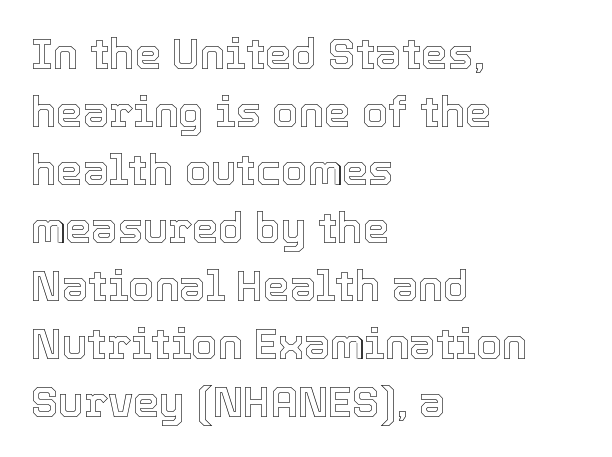
{"italic": "no", "width": "normal", "x_height": "medium", "monospaced": "no", "underline": "no", "align": "left", "line_spacing": "normal", "line_spacing_ratio": 1.38, "letter_spacing": "normal", "letter_spacing_em": 0.0, "glyph_px": 42}
